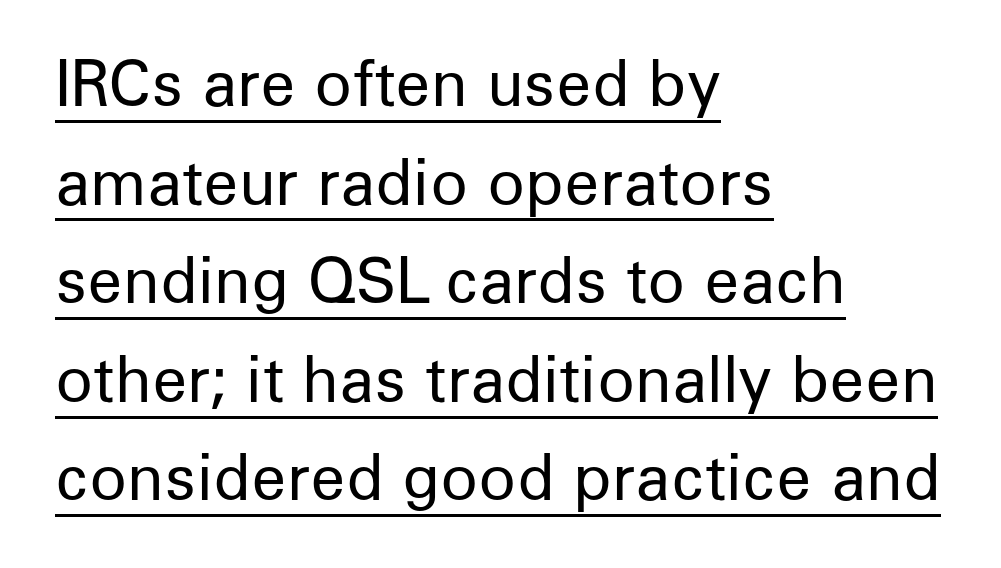
{"serif": "no", "italic": "no", "bold": "no", "weight": "regular", "width": "normal", "stroke_contrast": "low", "x_height": "medium", "monospaced": "no", "underline": "yes", "align": "left", "line_spacing": "normal", "line_spacing_ratio": 1.59, "letter_spacing": "normal", "letter_spacing_em": 0.0, "glyph_px": 62}
